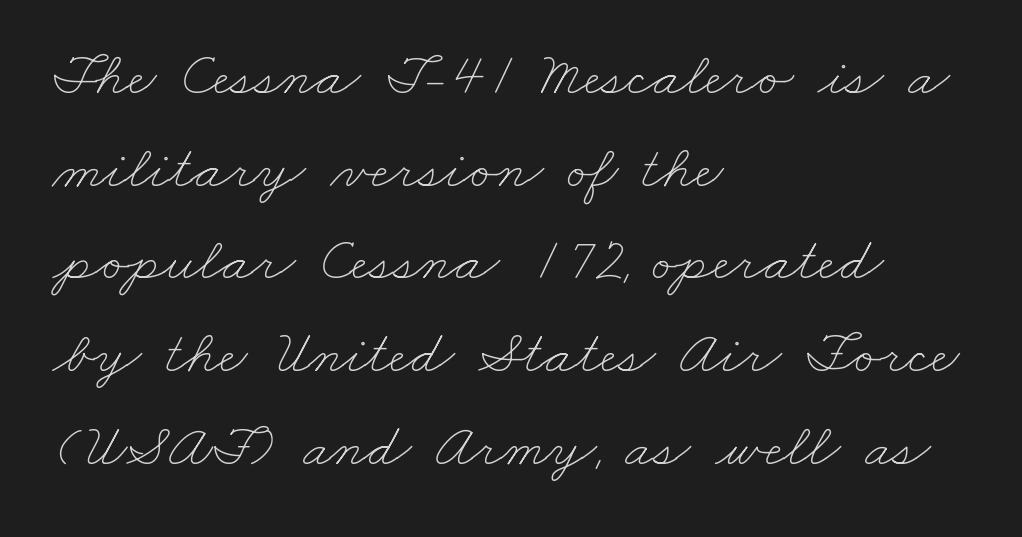
The image shows 61 px thin, wide type; set left-aligned, normal line spacing (1.52x), normal letter spacing, not underlined; low stroke contrast and a small x-height.
